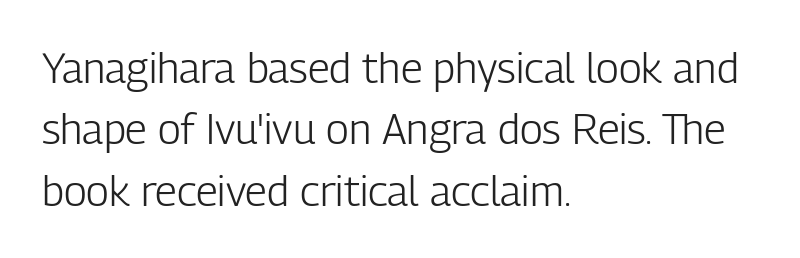
{"serif": "no", "italic": "no", "bold": "no", "weight": "light", "width": "condensed", "stroke_contrast": "low", "x_height": "medium", "monospaced": "no", "underline": "no", "align": "left", "line_spacing": "normal", "line_spacing_ratio": 1.46, "letter_spacing": "normal", "letter_spacing_em": 0.0, "glyph_px": 42}
